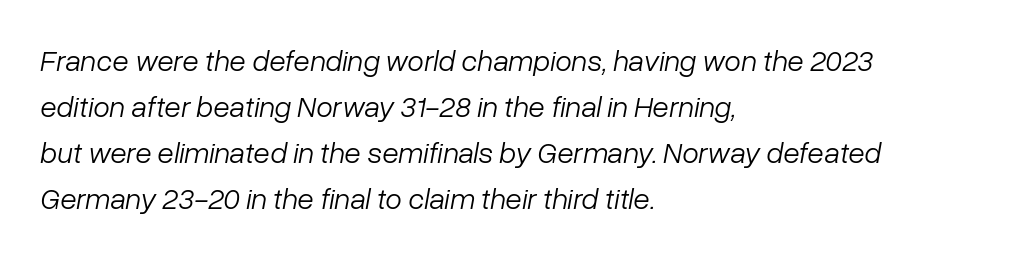
Words appear dense and cohesive because spacing is normal. These glyphs show unthickened strokes, regular width or finer. Think of a printed novel: that variable character pitch is what you see here. The space beneath each line is pristine and unruled. Rendered with sloped, italic letterforms. Left-aligned paragraph, ragged on the right.
